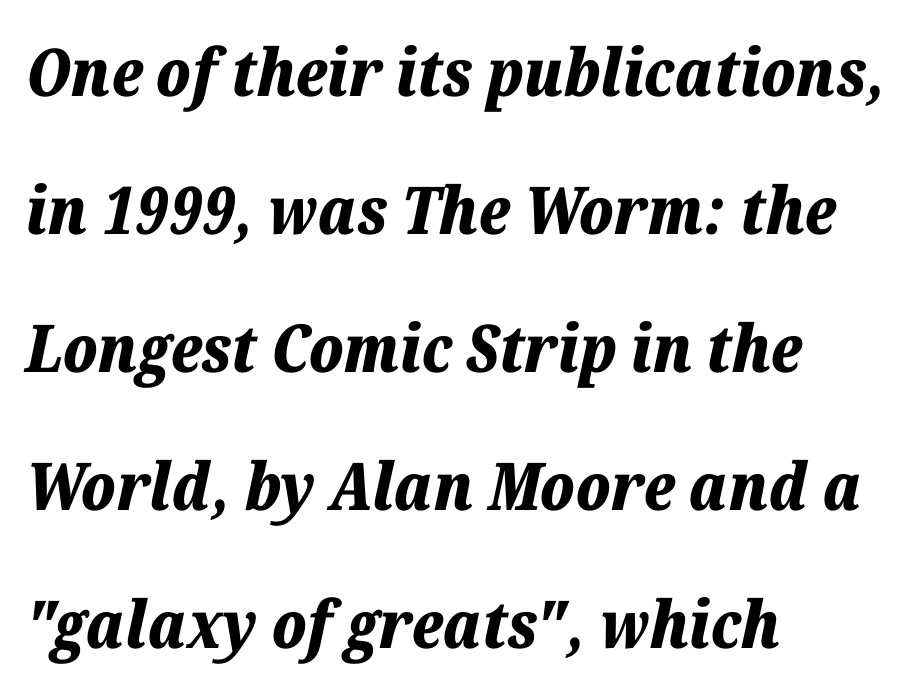
{"italic": "yes", "lean": "right", "slant_degrees": 12, "bold": "yes", "weight": "bold", "width": "normal", "stroke_contrast": "low", "x_height": "medium", "monospaced": "no", "underline": "no", "align": "left", "line_spacing": "loose", "line_spacing_ratio": 2.09, "letter_spacing": "normal", "letter_spacing_em": 0.0, "glyph_px": 66}
